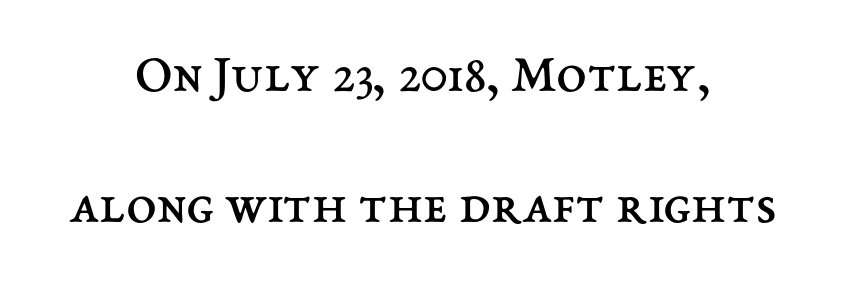
Q: Is the text bold? A: No.
Q: Is the text italic (slanted)? A: No, it is upright.
Q: Is the text underlined? A: No.
Q: How is the paragraph aligned? A: Centered.
Q: Is the spacing between letters normal or unusually wide? A: Normal.
Q: Is the spacing between lines tight, normal or loose? A: Loose.
Q: Width (condensed, normal, or wide)? A: Normal.
Q: Stroke contrast? A: Medium.
Q: x-height? A: Medium.
Q: Monospaced? A: No.
